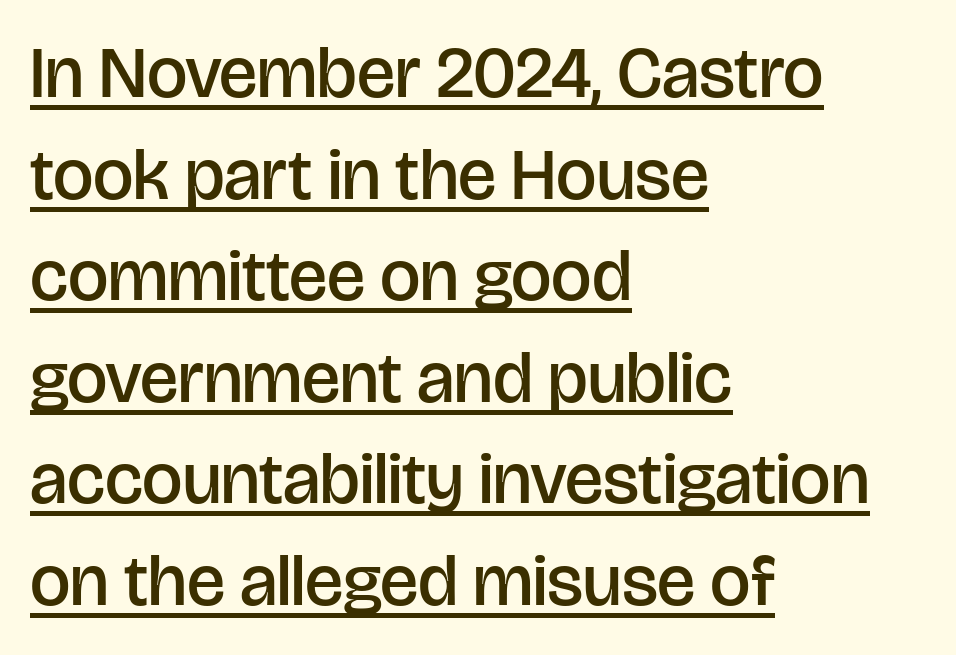
Q: Is the text bold? A: Semi-bold.
Q: Is the text italic (slanted)? A: No, it is upright.
Q: Is the typeface a serif or a sans-serif typeface? A: Sans-serif.
Q: Is the text underlined? A: Yes.
Q: How is the paragraph aligned? A: Left-aligned.
Q: Is the spacing between letters normal or unusually wide? A: Normal.
Q: Is the spacing between lines tight, normal or loose? A: Normal.
Q: Width (condensed, normal, or wide)? A: Normal.
Q: Stroke contrast? A: Low.
Q: x-height? A: Large.
Q: Monospaced? A: No.
